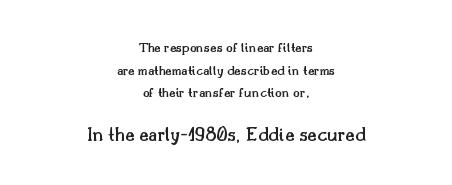
The image shows 20 px text type, upright; set centered, normal line spacing (1.61x), normal letter spacing, not underlined; the second (bottom) block is 1.43x larger.
